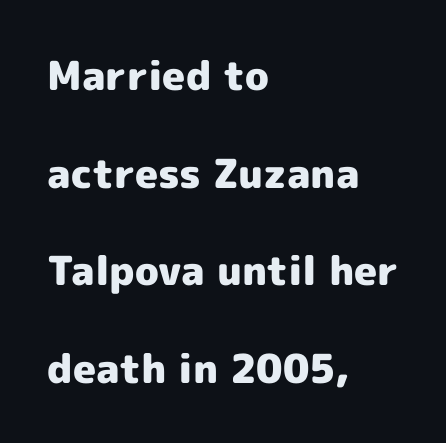
The image shows 40 px heavy sans-serif type, upright; set left-aligned, loose line spacing (2.44x), normal letter spacing, not underlined; a medium x-height.
